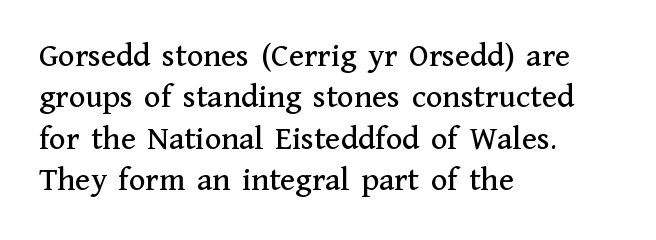
{"serif": "yes", "italic": "no", "width": "normal", "stroke_contrast": "medium", "x_height": "medium", "monospaced": "no", "underline": "no", "align": "left", "line_spacing_ratio": 1.22, "letter_spacing": "normal", "letter_spacing_em": 0.0, "glyph_px": 34}
